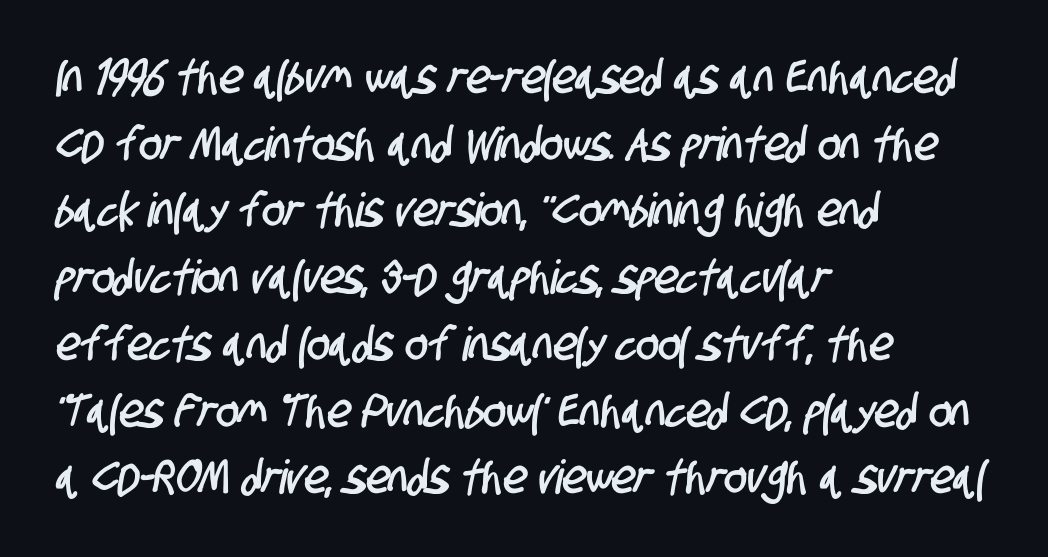
Quick note: underline off. The paragraph has a hard left edge and a soft right edge. The characters display no serif detailing; their extremities are plain. Varying glyph widths throughout — classic text-font behaviour.
